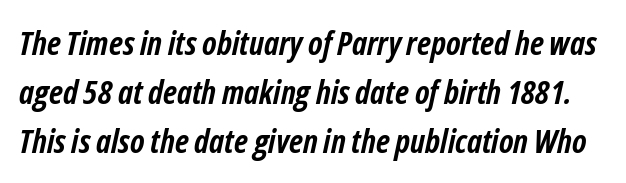
{"italic": "yes", "lean": "right", "slant_degrees": 12, "bold": "yes", "weight": "semibold", "width": "condensed", "stroke_contrast": "low", "x_height": "medium", "monospaced": "no", "underline": "no", "line_spacing": "normal", "line_spacing_ratio": 1.49, "letter_spacing": "normal", "letter_spacing_em": 0.0, "glyph_px": 33}
